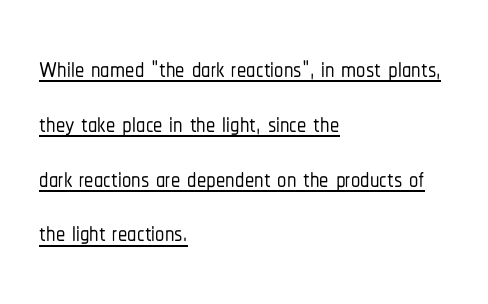
Nope, not italic — everything's standing straight. Short note: letters normally spaced. Does the leading feel generous? No, just average. Observe the absence of serifs on each vertical stroke in this sample. Quick note: underline on. Is this a fixed-width face? No — the glyphs have proportional, varying widths.
